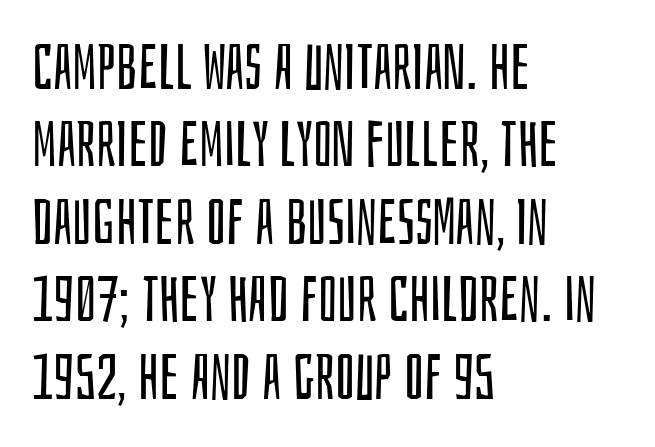
This is sans-serif lettering, the kind often seen on screens and signage. Every character sits straight up, as roman type does. No extra ink here — the face is not bold. Note the varied advance widths — an 'i' is clearly narrower than an 'm'.
